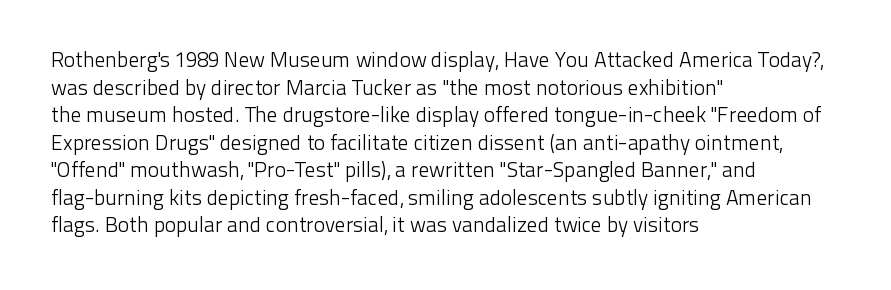
Q: Is the text bold? A: No.
Q: Is the text italic (slanted)? A: No, it is upright.
Q: Is the text underlined? A: No.
Q: How is the paragraph aligned? A: Left-aligned.
Q: Is the spacing between letters normal or unusually wide? A: Normal.
Q: Is the spacing between lines tight, normal or loose? A: Normal.
